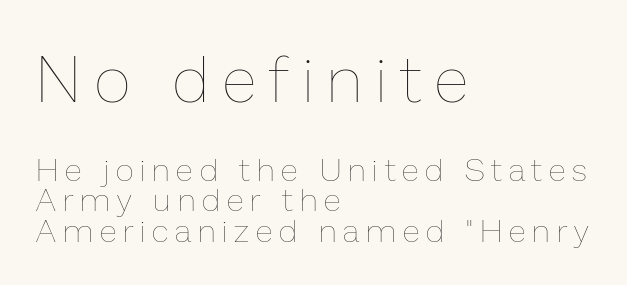
Q: Is the text bold? A: No.
Q: Is the text italic (slanted)? A: No, it is upright.
Q: Is the text underlined? A: No.
Q: How is the paragraph aligned? A: Left-aligned.
Q: Is the spacing between letters normal or unusually wide? A: Unusually wide.
Q: Is the spacing between lines tight, normal or loose? A: Tight.
Q: Which block of text is set in a larger size, the first (top) or the second (bottom)? A: The first (top) one.
Q: Width (condensed, normal, or wide)? A: Normal.
Q: Stroke contrast? A: Low.
Q: x-height? A: Medium.
Q: Monospaced? A: No.
